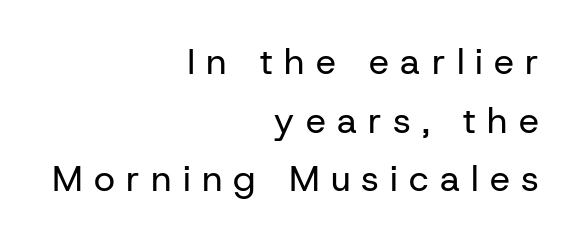
The letters advance in unequal steps, a hallmark of proportional type. Someone cranked the tracking dial way up on this one. The face used here is a sans, in the tradition of grotesques and geometrics. The axis of the letterforms is exactly vertical.
